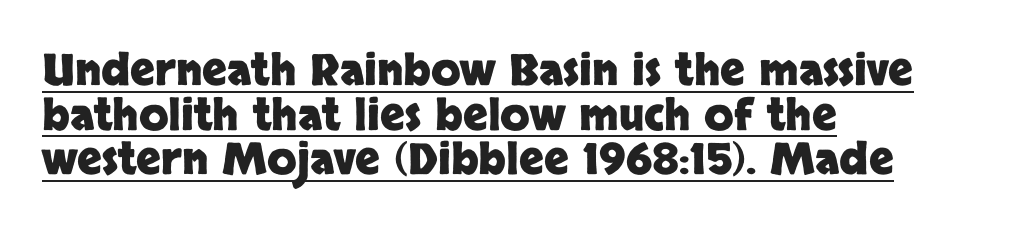
The image shows 43 px heavy sans-serif type, upright; set left-aligned, tight line spacing (1.04x), normal letter spacing, underlined; low stroke contrast and a large x-height.
